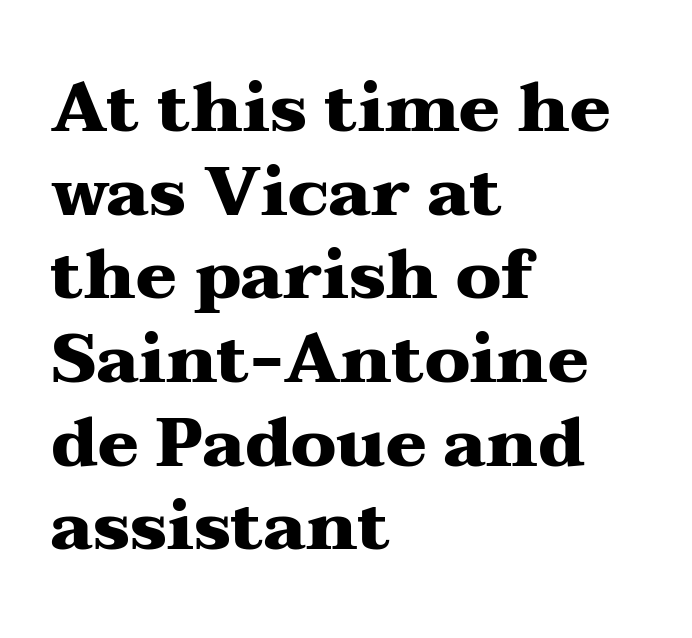
The image shows 68 px heavy, wide serif type, upright; set left-aligned, line spacing 1.23x, normal letter spacing, not underlined; medium stroke contrast and a medium x-height.
